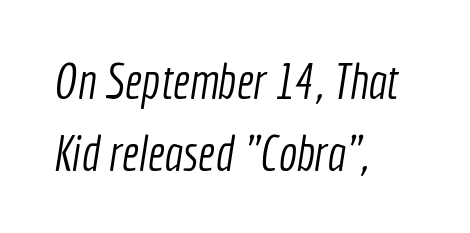
{"serif": "no", "bold": "no", "weight": "light", "width": "condensed", "x_height": "medium", "monospaced": "no", "underline": "no", "align": "left", "line_spacing": "normal", "line_spacing_ratio": 1.46, "letter_spacing": "normal", "letter_spacing_em": 0.0, "glyph_px": 49}
